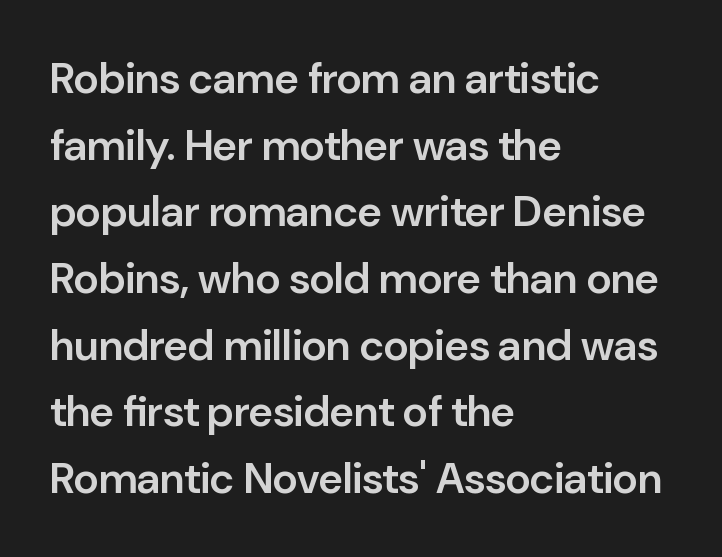
The image shows 43 px semibold sans-serif type, upright; set left-aligned, normal line spacing (1.55x), normal letter spacing, not underlined; low stroke contrast and a medium x-height.
